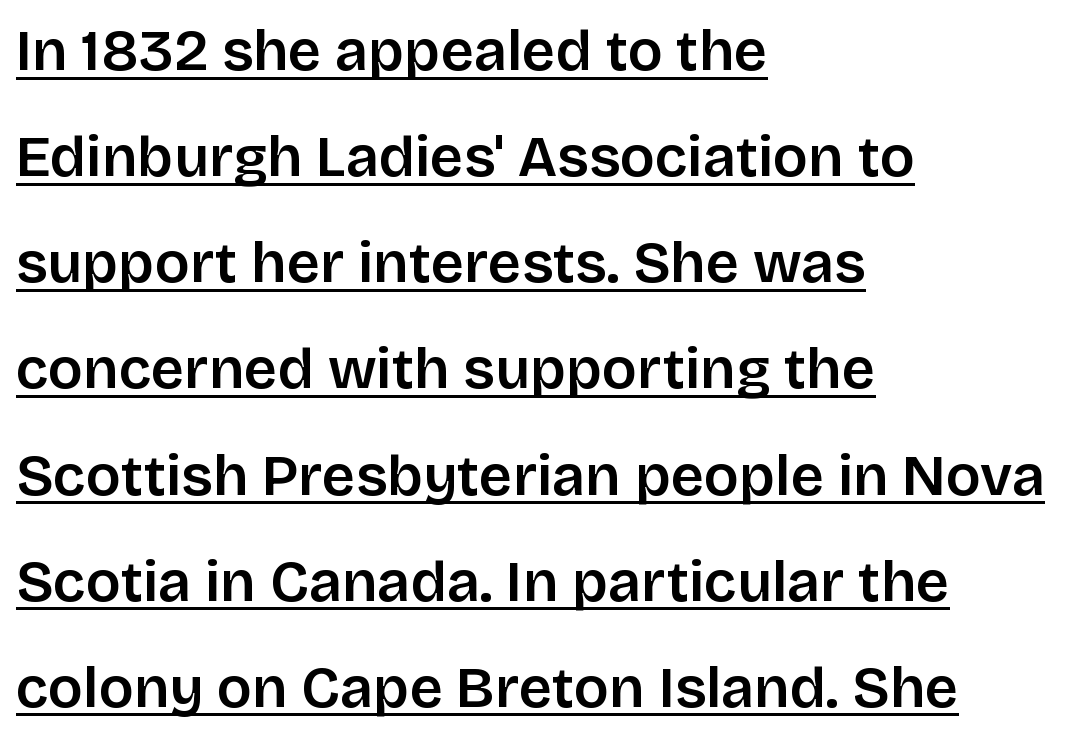
The paragraph has a hard left edge and a soft right edge. The letters stand straight up with perfectly vertical stems. A typesetter would label this face a sans. You could not count columns in this text — the font is proportionally spaced. The lettering is marked with a stroke running underneath it. Honestly, the letter spacing is just normal — you wouldn't notice it.
